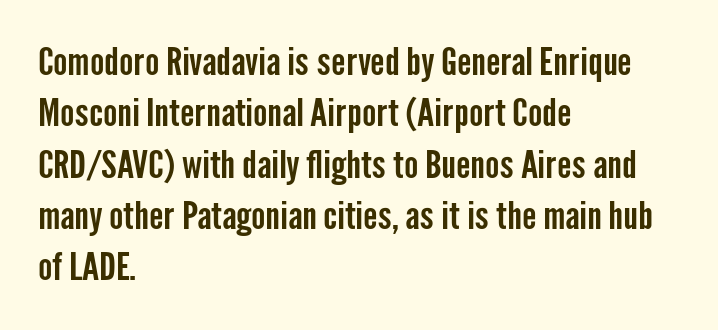
Q: Is the text italic (slanted)? A: No, it is upright.
Q: Is the typeface a serif or a sans-serif typeface? A: Sans-serif.
Q: Is the text underlined? A: No.
Q: How is the paragraph aligned? A: Left-aligned.
Q: Is the spacing between letters normal or unusually wide? A: Normal.
Q: Is the spacing between lines tight, normal or loose? A: Normal.
Q: Width (condensed, normal, or wide)? A: Condensed.
Q: Stroke contrast? A: Low.
Q: x-height? A: Medium.
Q: Monospaced? A: No.
